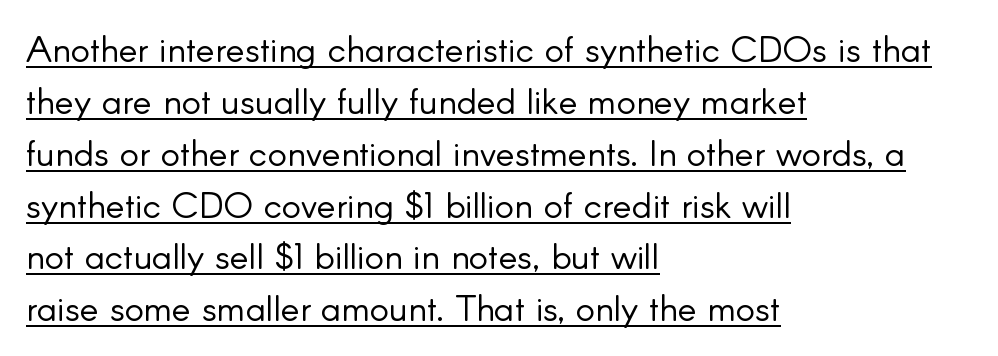
{"serif": "no", "italic": "no", "bold": "no", "weight": "light", "width": "normal", "stroke_contrast": "low", "x_height": "small", "monospaced": "no", "underline": "yes", "align": "left", "line_spacing": "normal", "line_spacing_ratio": 1.44, "letter_spacing": "normal", "letter_spacing_em": 0.0, "glyph_px": 36}
